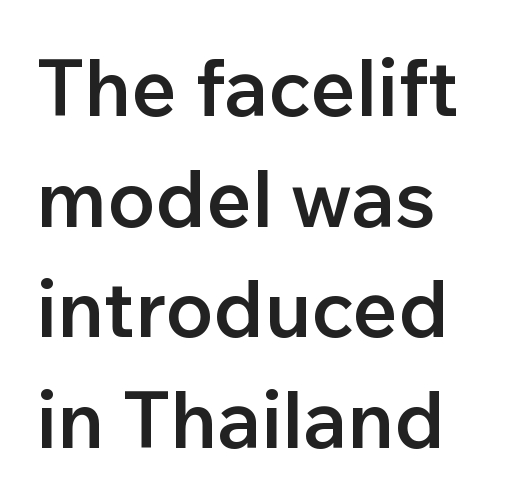
Q: Is the text bold? A: Semi-bold.
Q: Is the text italic (slanted)? A: No, it is upright.
Q: Is the typeface a serif or a sans-serif typeface? A: Sans-serif.
Q: Is the text underlined? A: No.
Q: Is the spacing between letters normal or unusually wide? A: Normal.
Q: Is the spacing between lines tight, normal or loose? A: Normal.
Q: Width (condensed, normal, or wide)? A: Normal.
Q: Stroke contrast? A: Low.
Q: x-height? A: Medium.
Q: Monospaced? A: No.
